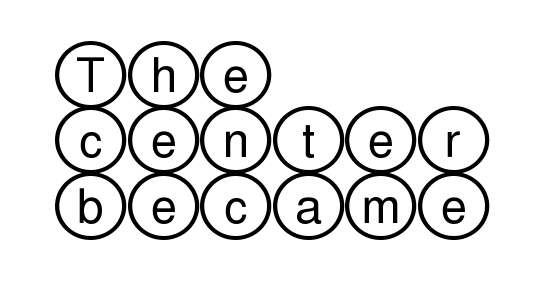
The image shows 47 px wide type, upright; set left-aligned, normal line spacing (1.39x), normal letter spacing, not underlined; a large x-height.
